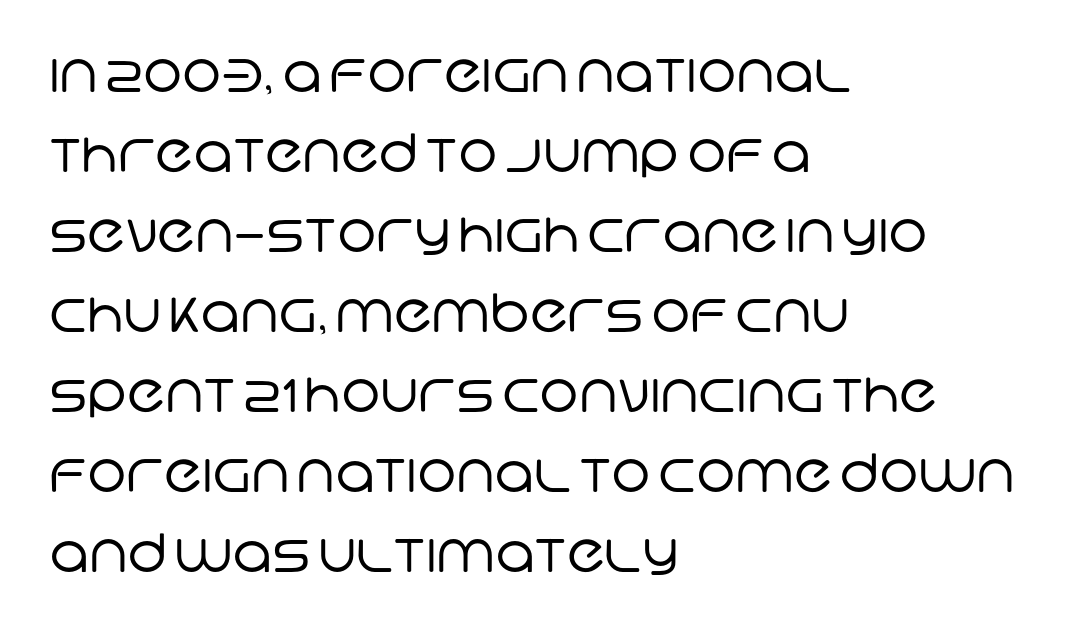
This block has exactly the height ordinary leading produces. The paragraph has a hard left edge and a soft right edge. Looks like regular typesetting: each glyph gets only the width it needs. Are there feet on the stems? There aren't — it's a sans.
